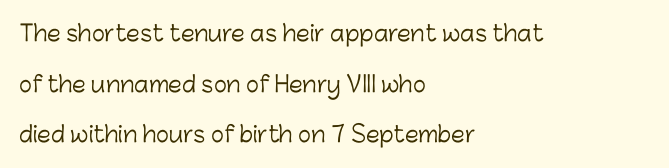
The image shows 22 px text type, upright; set left-aligned, loose line spacing (2.3x), normal letter spacing, not underlined.
